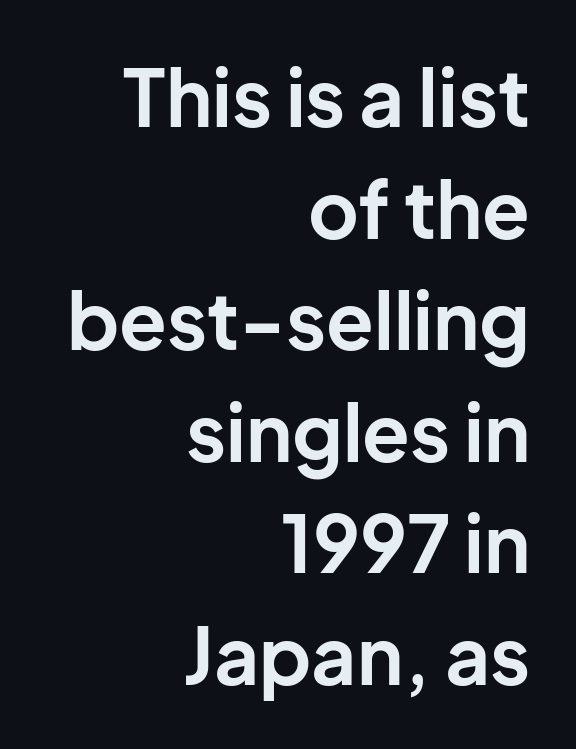
The image shows 78 px bold sans-serif type, upright; set right-aligned, normal line spacing (1.43x), normal letter spacing, not underlined; low stroke contrast and a medium x-height.
